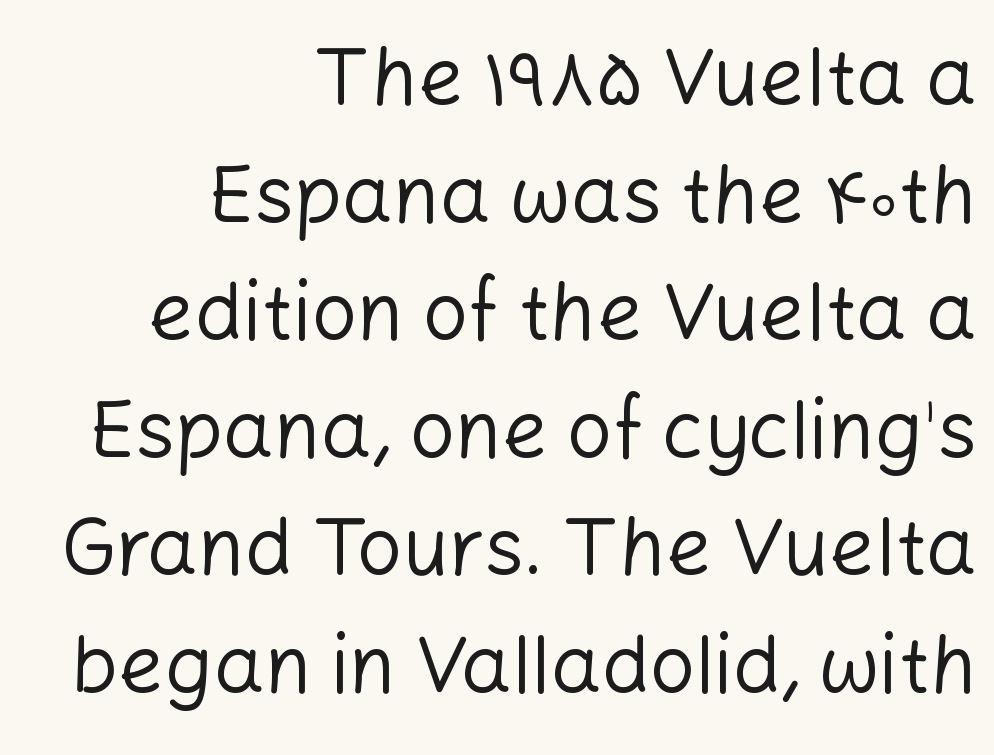
Q: Is the text bold? A: No.
Q: Is the text italic (slanted)? A: No, it is upright.
Q: Is the typeface a serif or a sans-serif typeface? A: Sans-serif.
Q: Is the text underlined? A: No.
Q: How is the paragraph aligned? A: Right-aligned.
Q: Is the spacing between letters normal or unusually wide? A: Normal.
Q: Is the spacing between lines tight, normal or loose? A: Normal.
Q: Width (condensed, normal, or wide)? A: Normal.
Q: Stroke contrast? A: Low.
Q: x-height? A: Medium.
Q: Monospaced? A: No.
